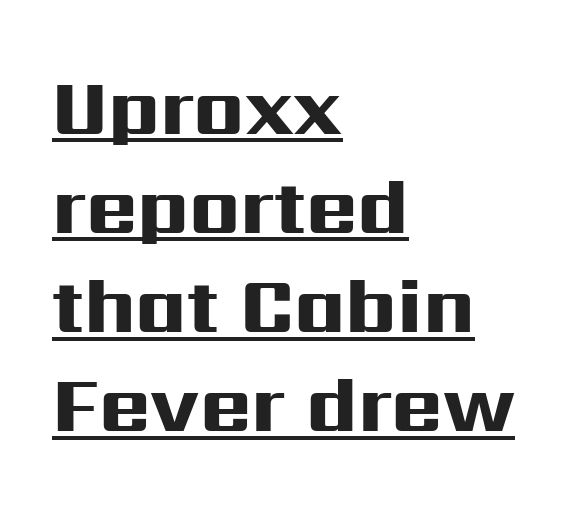
The image shows 78 px heavy, wide sans-serif type, upright; set left-aligned, normal line spacing (1.27x), normal letter spacing, underlined; high stroke contrast and a medium x-height.
